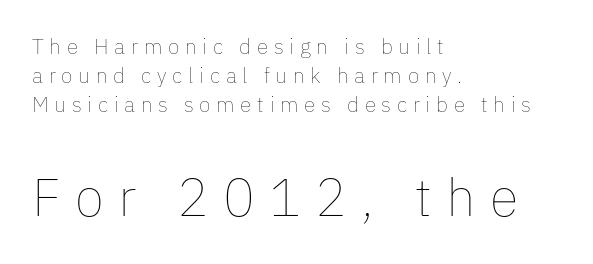
Bare-footed words on every line. The letters advance in unequal steps, a hallmark of proportional type. Reading top to bottom, the characters get bigger at the block break. How are the letters spaced? Widely, with obvious added tracking. The paragraph shown leans on its left margin.
